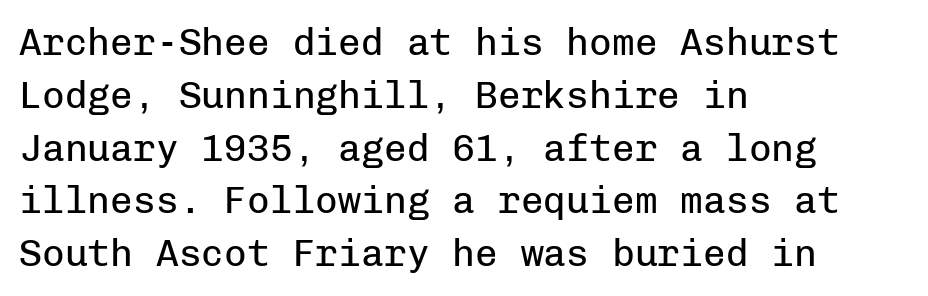
{"serif": "no", "italic": "no", "bold": "no", "weight": "regular", "width": "normal", "stroke_contrast": "low", "x_height": "medium", "monospaced": "yes", "underline": "no", "align": "left", "line_spacing": "normal", "line_spacing_ratio": 1.39, "letter_spacing": "normal", "letter_spacing_em": 0.0, "glyph_px": 38}
